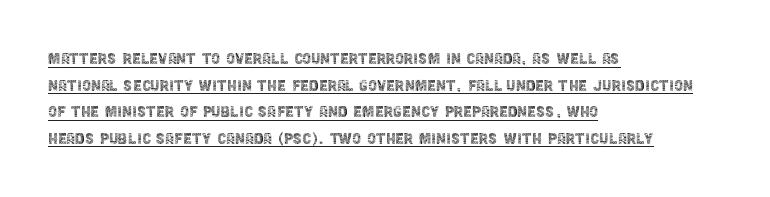
The image shows 20 px text type, upright; set left-aligned, normal line spacing (1.33x), normal letter spacing, underlined.
